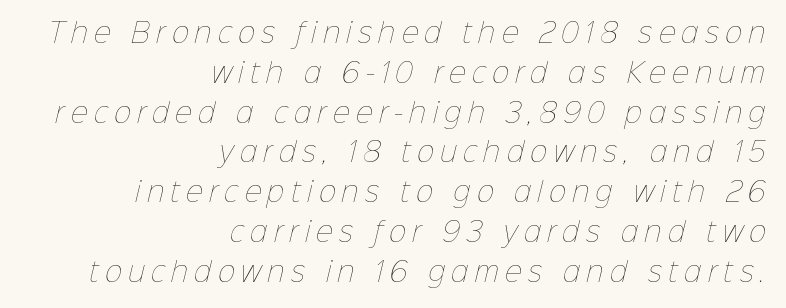
Q: Is the text bold? A: No.
Q: Is the text underlined? A: No.
Q: How is the paragraph aligned? A: Right-aligned.
Q: Is the spacing between letters normal or unusually wide? A: Unusually wide.
Q: Is the spacing between lines tight, normal or loose? A: Normal.
